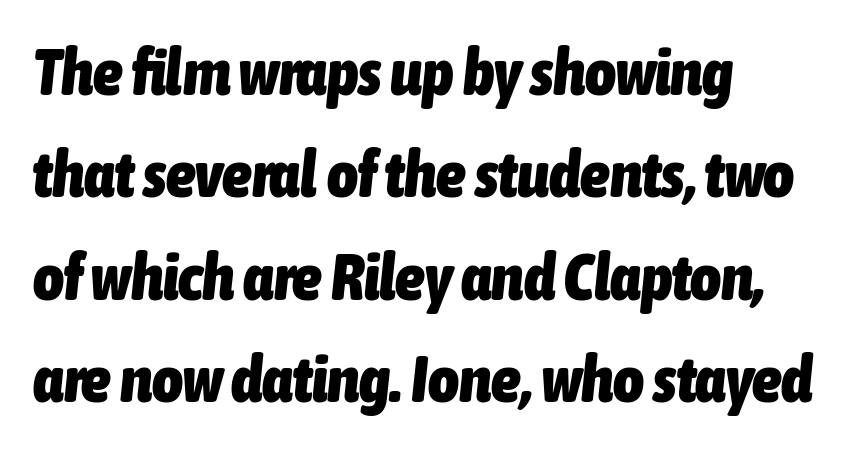
Q: Is the text bold? A: Yes.
Q: Is the text italic (slanted)? A: Yes, it leans right by about 6 degrees.
Q: Is the text underlined? A: No.
Q: How is the paragraph aligned? A: Left-aligned.
Q: Is the spacing between letters normal or unusually wide? A: Normal.
Q: Is the spacing between lines tight, normal or loose? A: Normal.
Q: Width (condensed, normal, or wide)? A: Condensed.
Q: Stroke contrast? A: Low.
Q: x-height? A: Medium.
Q: Monospaced? A: No.
